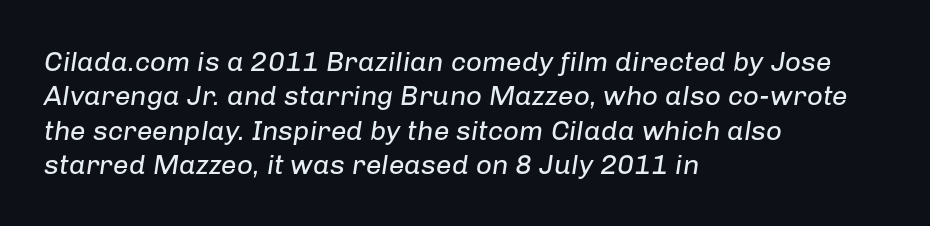
{"italic": "yes", "lean": "right", "slant_degrees": 8, "bold": "no", "weight": "regular", "width": "normal", "stroke_contrast": "low", "x_height": "medium", "monospaced": "no", "underline": "no", "align": "left", "line_spacing_ratio": 1.23, "letter_spacing": "normal", "letter_spacing_em": 0.0, "glyph_px": 28}
